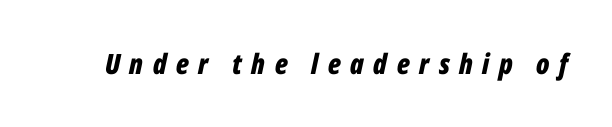
{"italic": "yes", "lean": "right", "slant_degrees": 12, "bold": "yes", "weight": "bold", "width": "condensed", "stroke_contrast": "low", "x_height": "medium", "monospaced": "no", "underline": "no", "letter_spacing": "wide", "letter_spacing_em": 0.34, "glyph_px": 28}
